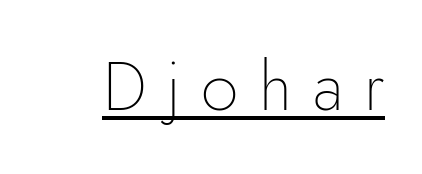
The passage shown is not bold in any degree. Serif or sans? Sans — the stroke terminals are bare. The gaps between neighbouring characters are conspicuously large. The passage shown is typed in a proportional face where columns would drift. Rendered with straight, roman letterforms.
